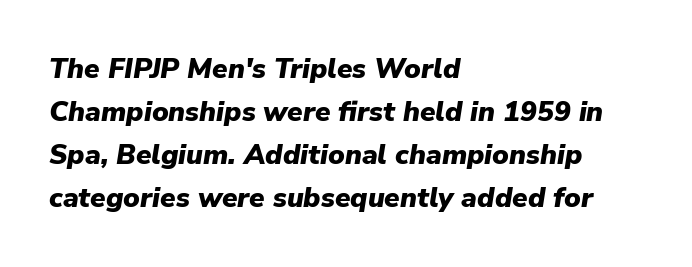
The image shows 28 px heavy type, italic (leaning right); set left-aligned, normal line spacing (1.54x), normal letter spacing, not underlined; low stroke contrast and a medium x-height.
